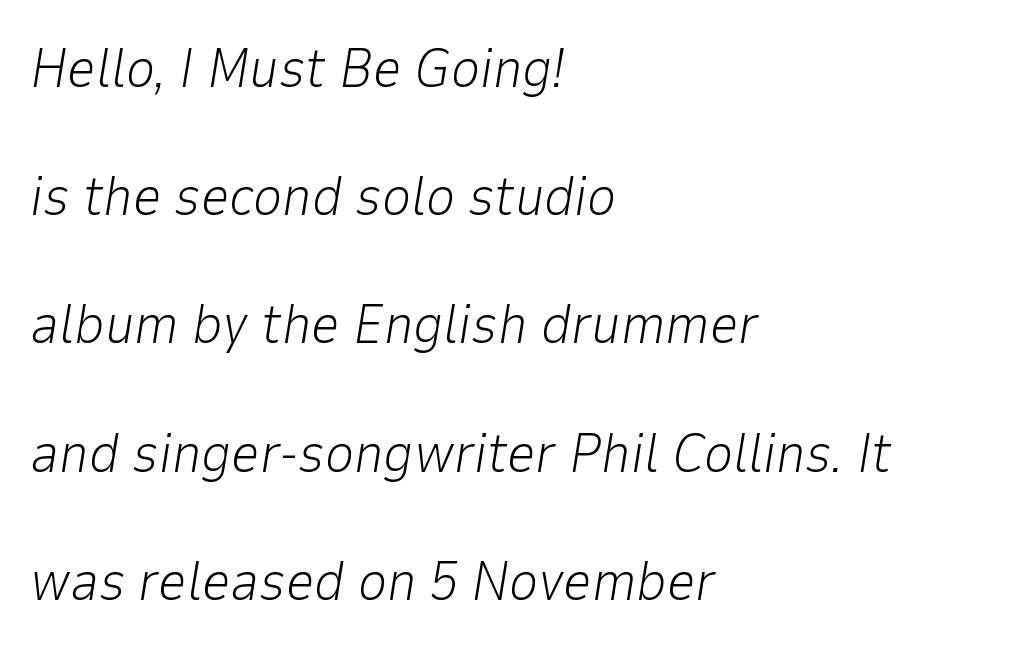
The image shows 56 px light type, italic (leaning right); set left-aligned, loose line spacing (2.29x), normal letter spacing, not underlined; low stroke contrast and a medium x-height.
